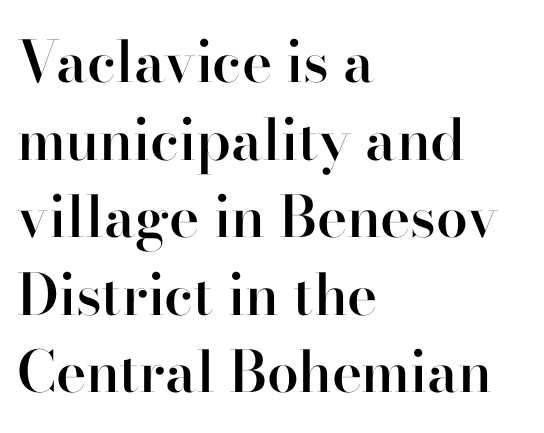
The image shows 57 px semibold serif type, upright; set left-aligned, normal line spacing (1.36x), normal letter spacing, not underlined; high stroke contrast and a small x-height.
